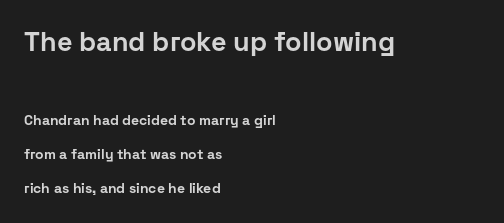
The leading is generous, giving the passage an open texture. All the whitespace from short lines collects on the right. Two sizes are in play, and the larger belongs to the first block. Nobody drew a line under any word here. The type is set solid horizontally, with unmodified tracking.
